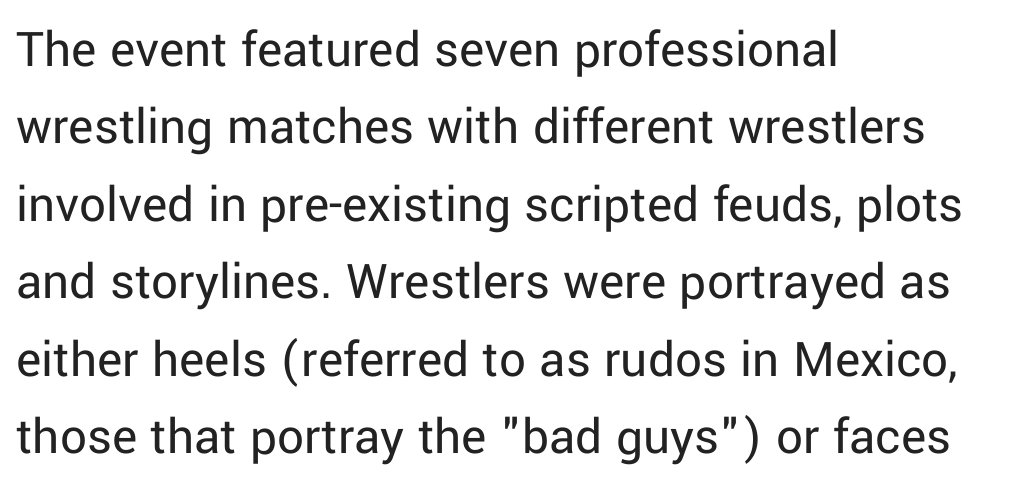
The baseline area is clear. The passage shown is typeset with a sans-serif family. The passage shown is not bold in any degree. These lines are rendered in a variable-pitch font. A classic flush-left, rag-right setting is used for this passage.
